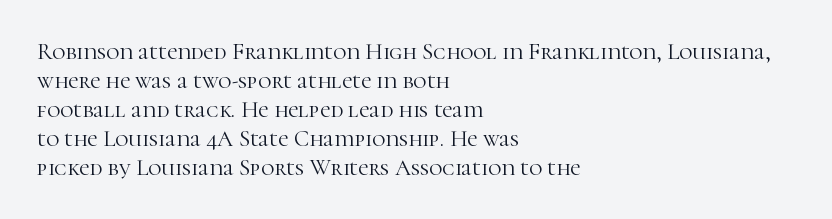
Q: Is the text bold? A: No.
Q: Is the text italic (slanted)? A: No, it is upright.
Q: Is the text underlined? A: No.
Q: How is the paragraph aligned? A: Left-aligned.
Q: Is the spacing between letters normal or unusually wide? A: Normal.
Q: Is the spacing between lines tight, normal or loose? A: Normal.
